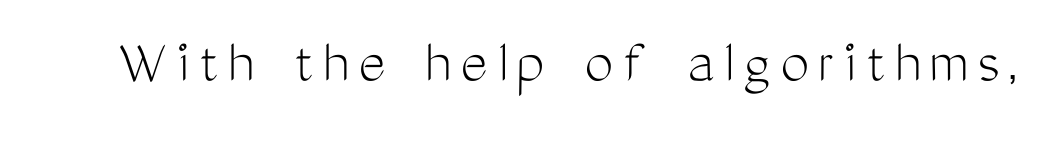
Q: Is the text bold? A: No.
Q: Is the text italic (slanted)? A: No, it is upright.
Q: Is the typeface a serif or a sans-serif typeface? A: Sans-serif.
Q: Is the text underlined? A: No.
Q: Width (condensed, normal, or wide)? A: Condensed.
Q: Stroke contrast? A: Medium.
Q: x-height? A: Medium.
Q: Monospaced? A: No.
